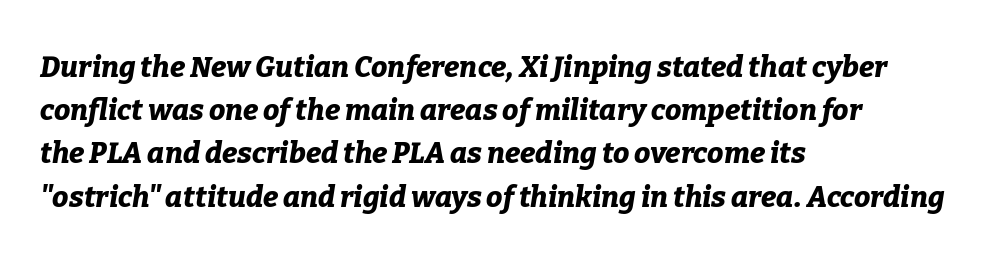
{"italic": "yes", "lean": "right", "slant_degrees": 9, "bold": "yes", "weight": "bold", "width": "normal", "stroke_contrast": "low", "x_height": "medium", "monospaced": "no", "underline": "no", "align": "left", "line_spacing": "normal", "line_spacing_ratio": 1.49, "letter_spacing": "normal", "letter_spacing_em": 0.0, "glyph_px": 29}
